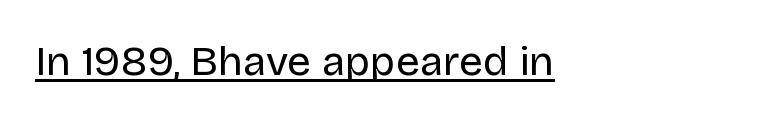
{"serif": "no", "italic": "no", "bold": "no", "weight": "regular", "width": "normal", "stroke_contrast": "low", "x_height": "large", "monospaced": "no", "underline": "yes", "align": "left", "letter_spacing": "normal", "letter_spacing_em": 0.0, "glyph_px": 42}
